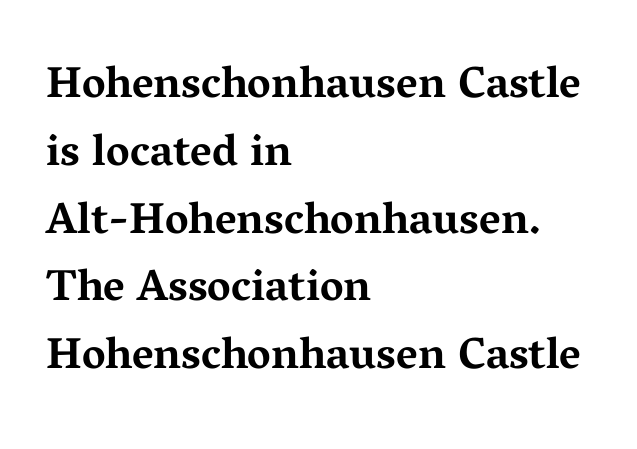
Q: Is the text bold? A: Yes.
Q: Is the text italic (slanted)? A: No, it is upright.
Q: Is the typeface a serif or a sans-serif typeface? A: Serif.
Q: Is the text underlined? A: No.
Q: How is the paragraph aligned? A: Left-aligned.
Q: Is the spacing between letters normal or unusually wide? A: Normal.
Q: Is the spacing between lines tight, normal or loose? A: Normal.
Q: Width (condensed, normal, or wide)? A: Wide.
Q: Stroke contrast? A: Medium.
Q: x-height? A: Medium.
Q: Monospaced? A: No.
